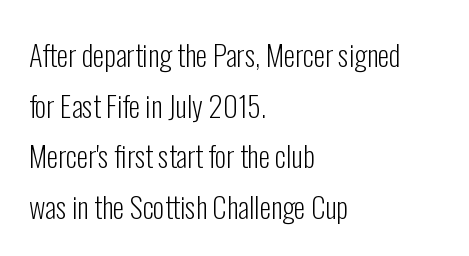
{"serif": "no", "italic": "no", "bold": "no", "weight": "light", "width": "condensed", "stroke_contrast": "low", "x_height": "medium", "monospaced": "no", "underline": "no", "align": "left", "line_spacing_ratio": 1.75, "letter_spacing": "normal", "letter_spacing_em": 0.0, "glyph_px": 29}
